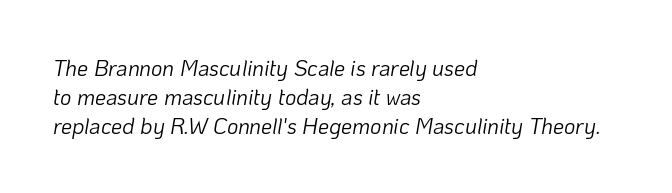
{"italic": "yes", "lean": "right", "slant_degrees": 10, "bold": "no", "underline": "no", "align": "left", "line_spacing": "normal", "line_spacing_ratio": 1.31, "letter_spacing": "normal", "letter_spacing_em": 0.0, "glyph_px": 22}
